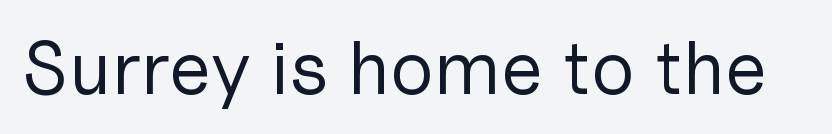
{"serif": "no", "italic": "no", "bold": "no", "weight": "regular", "width": "normal", "stroke_contrast": "low", "x_height": "medium", "monospaced": "no", "underline": "no", "letter_spacing": "normal", "letter_spacing_em": 0.0, "glyph_px": 76}
